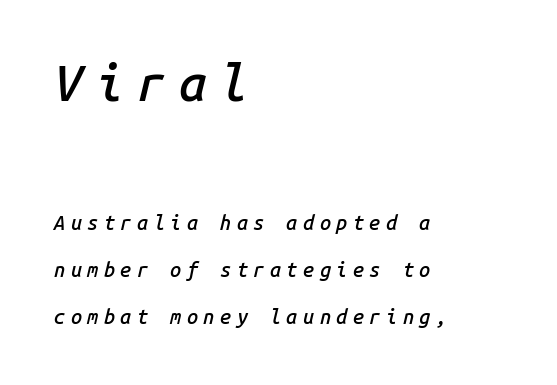
The image shows 50 px semibold type, italic (leaning right), monospaced; set left-aligned, loose line spacing (2.35x), unusually wide letter spacing (+0.27 em), not underlined; the first (top) block is 2.5x larger; low stroke contrast and a medium x-height.
